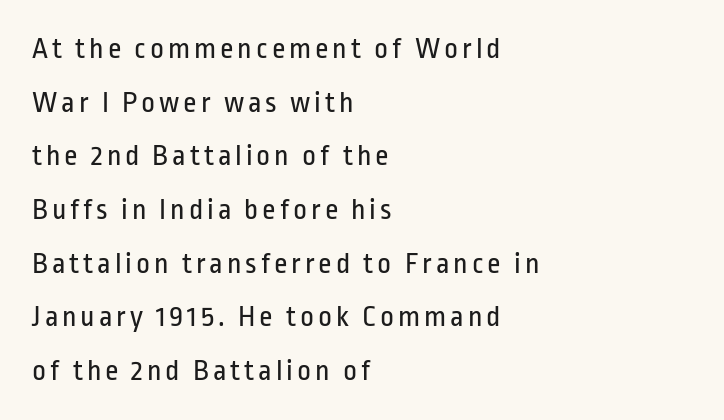
Q: Is the text bold? A: No.
Q: Is the text italic (slanted)? A: No, it is upright.
Q: Is the typeface a serif or a sans-serif typeface? A: Sans-serif.
Q: Is the text underlined? A: No.
Q: How is the paragraph aligned? A: Left-aligned.
Q: Width (condensed, normal, or wide)? A: Condensed.
Q: Stroke contrast? A: Low.
Q: x-height? A: Medium.
Q: Monospaced? A: No.
